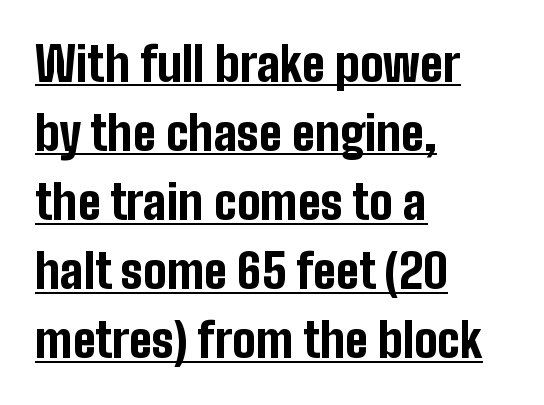
The image shows 47 px bold, condensed sans-serif type, upright; set left-aligned, normal line spacing (1.47x), normal letter spacing, underlined; low stroke contrast and a medium x-height.
